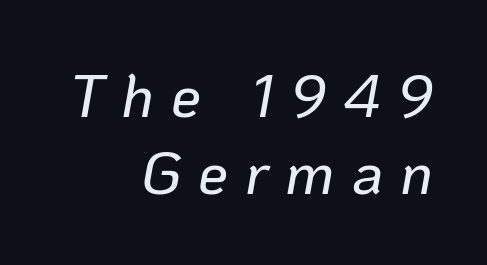
Q: Is the text italic (slanted)? A: Yes, it leans right by about 10 degrees.
Q: Is the text underlined? A: No.
Q: How is the paragraph aligned? A: Right-aligned.
Q: Is the spacing between letters normal or unusually wide? A: Unusually wide.
Q: Is the spacing between lines tight, normal or loose? A: Normal.
Q: Width (condensed, normal, or wide)? A: Normal.
Q: Stroke contrast? A: Low.
Q: x-height? A: Medium.
Q: Monospaced? A: No.
